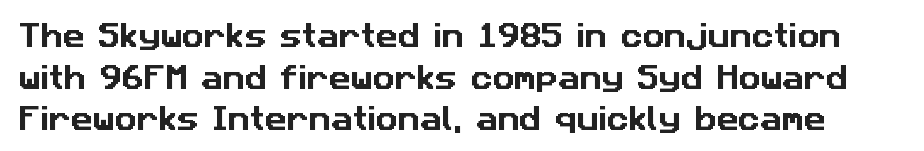
The image shows 27 px text type; set normal line spacing (1.54x), normal letter spacing, not underlined.
